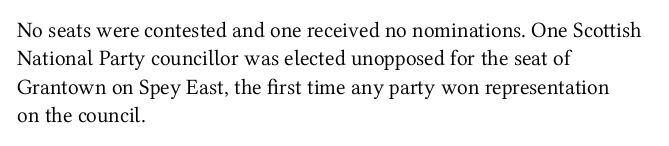
The image shows 22 px text type, upright; set left-aligned, normal line spacing (1.29x), normal letter spacing, not underlined.
